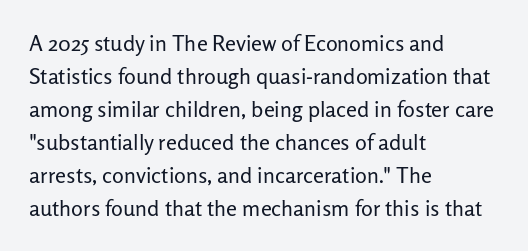
{"italic": "no", "bold": "no", "underline": "no", "align": "left", "line_spacing": "normal", "line_spacing_ratio": 1.5, "letter_spacing": "normal", "letter_spacing_em": 0.0, "glyph_px": 22}
